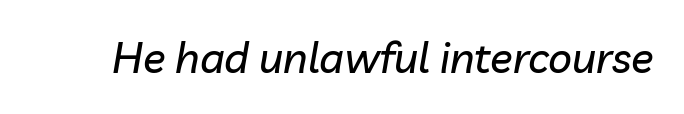
Spacing between characters is what you'd get straight out of the box. Would a proofreader flag this as italicized? Yes. These lines are rendered in a variable-pitch font. Decoration check: the copy has no underline.
